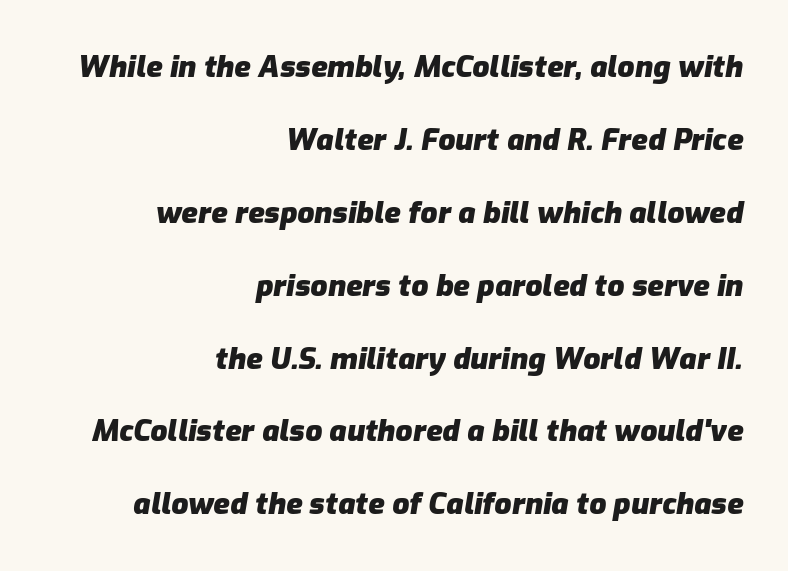
The image shows 30 px heavy type, italic (leaning right); set right-aligned, loose line spacing (2.43x), normal letter spacing, not underlined; low stroke contrast and a medium x-height.
